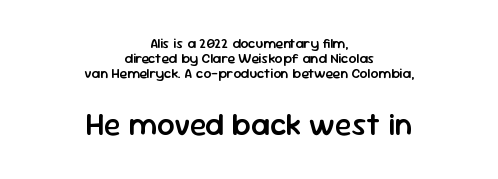
The image shows 31 px semibold sans-serif type, upright; set centered, tight line spacing (1.07x), normal letter spacing, not underlined; the second (bottom) block is 2.21x larger; low stroke contrast and a medium x-height.
